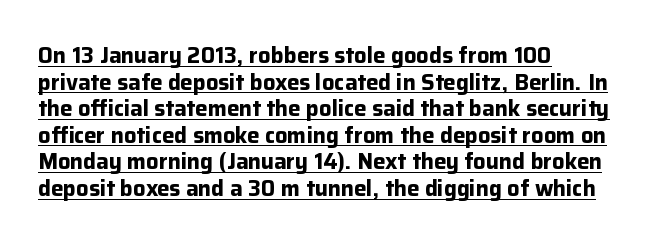
Set as a true bold cut, around the 700 mark. The tracking reads as untouched default to a designer's eye. Is the block centered? No — it sits flush against the left margin. What decoration does the sample have? An underline. These lines were composed using upright roman letters.
